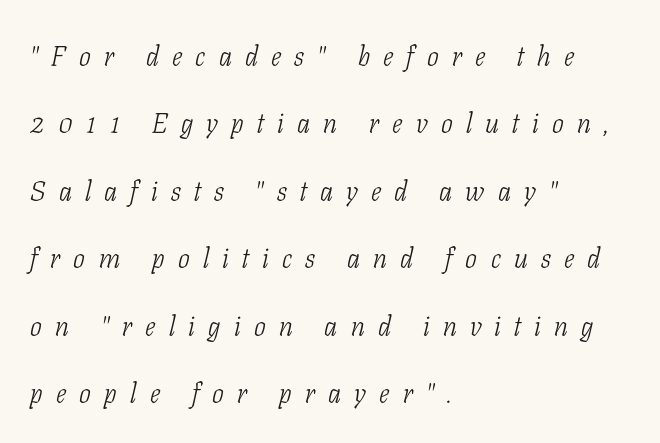
What stands out about the letter spacing? Its width — letters are far apart. These lines are rendered in a variable-pitch font. Underlining? Definitely not there. Check where the strokes stop: tiny serifs finish them off. Emphasis-style slanted type is in use. One glance says open: line gaps are wider than usual.
